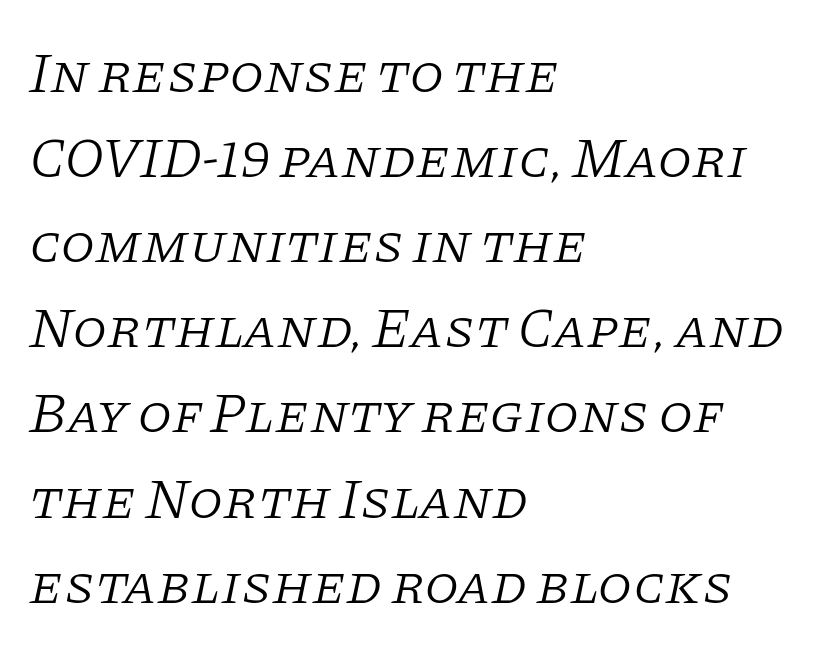
Q: Is the text bold? A: No.
Q: Is the text italic (slanted)? A: Yes, it leans right by about 11 degrees.
Q: Is the typeface a serif or a sans-serif typeface? A: Serif.
Q: Is the text underlined? A: No.
Q: How is the paragraph aligned? A: Left-aligned.
Q: Is the spacing between letters normal or unusually wide? A: Normal.
Q: Is the spacing between lines tight, normal or loose? A: Normal.
Q: Width (condensed, normal, or wide)? A: Normal.
Q: Stroke contrast? A: Low.
Q: x-height? A: Large.
Q: Monospaced? A: No.
